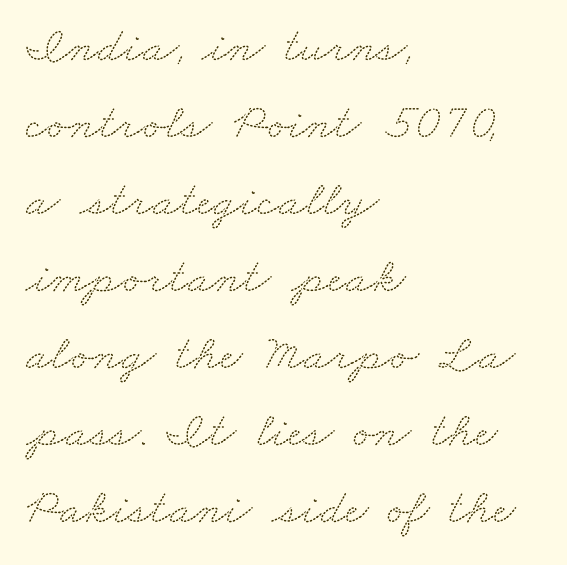
The image shows 50 px wide serif type; set left-aligned, normal line spacing (1.54x), normal letter spacing, not underlined; medium stroke contrast and a small x-height.
